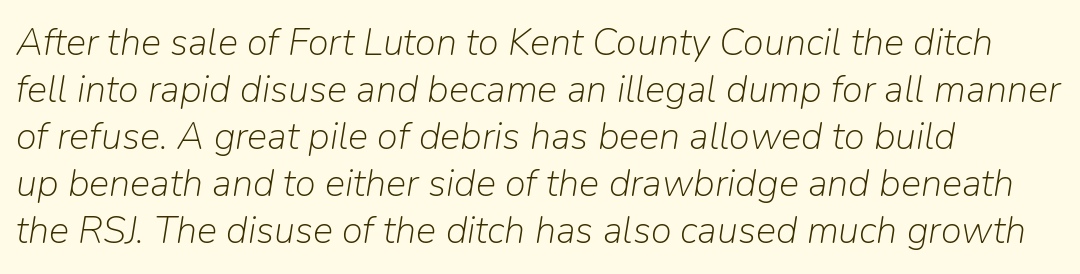
It's the slanting kind of type. Weight class: somewhere from thin through regular. This rendering features lettering with no underline. Is the block centered? No — it sits flush against the left margin.
